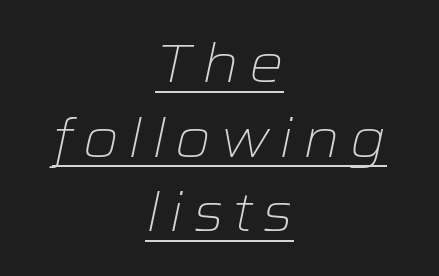
Q: Is the text bold? A: No.
Q: Is the text italic (slanted)? A: Yes, it leans right by about 12 degrees.
Q: Is the text underlined? A: Yes.
Q: How is the paragraph aligned? A: Centered.
Q: Is the spacing between lines tight, normal or loose? A: Normal.
Q: Width (condensed, normal, or wide)? A: Wide.
Q: Stroke contrast? A: Low.
Q: x-height? A: Medium.
Q: Monospaced? A: No.
